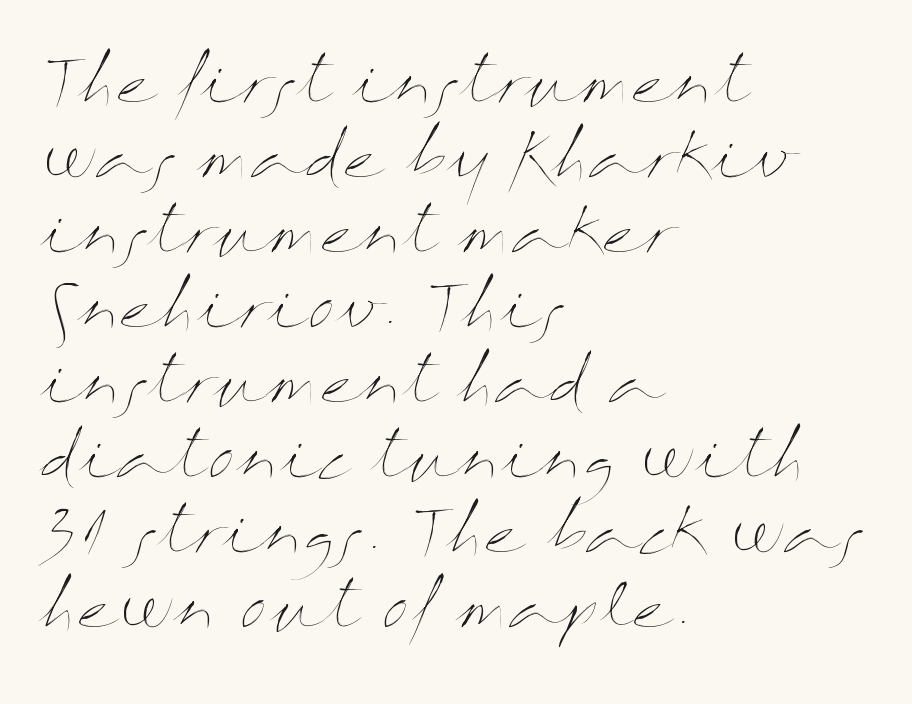
Q: Is the text bold? A: No.
Q: Is the text italic (slanted)? A: Yes.
Q: Is the text underlined? A: No.
Q: How is the paragraph aligned? A: Left-aligned.
Q: Is the spacing between letters normal or unusually wide? A: Normal.
Q: Width (condensed, normal, or wide)? A: Wide.
Q: Stroke contrast? A: Medium.
Q: x-height? A: Medium.
Q: Monospaced? A: No.
